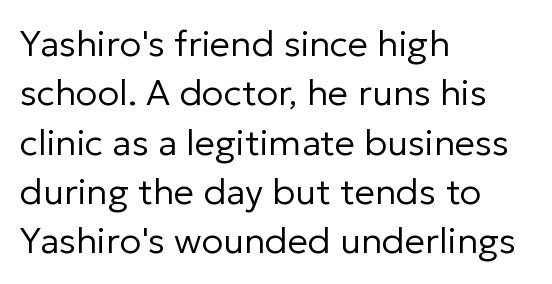
Summary of weight: not heavy and not bold. The passage shown has conventional tracking throughout. Short and long lines alike share a common starting point at left. Type style note: lacks serifs. The rendering uses natural spacing where letterforms have individual widths. The typography opts for an upright posture over an oblique one.
